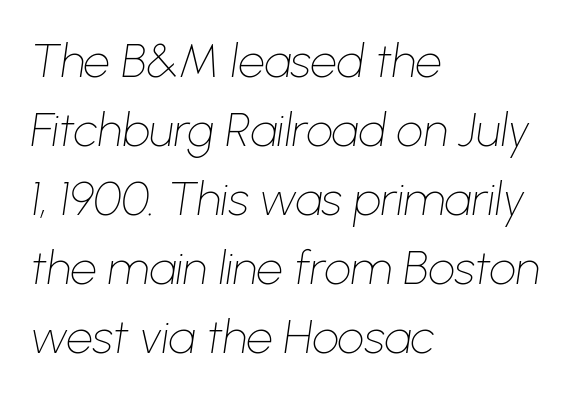
Each stroke keeps to a modest, everyday thickness or less. If you measured baseline to baseline, you'd find a middling distance. Bare-footed words on every line. Quick note: italic. Each line starts at the same left margin while the right side varies.
